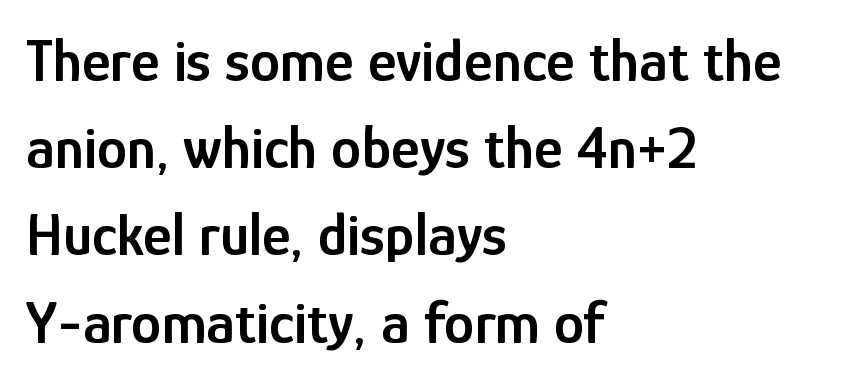
Heft: intermediate — a semibold. The area under the type is left untouched. Is there any slant? The stems are plumb. Character widths vary here, with narrow letters taking less room than wide ones. Teacher's note: observe the even left margin — that is flush-left alignment.
